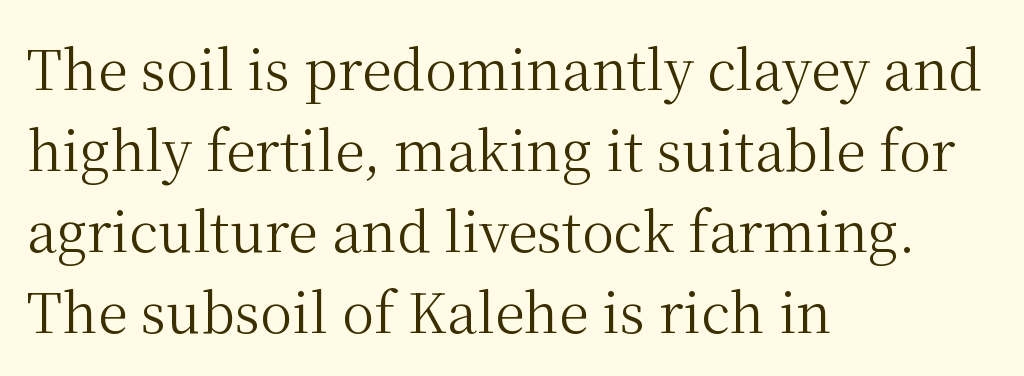
The passage is arranged the way most books set body copy — flush left. Every character sits straight up, as roman type does. The characters are drawn with everyday or finer stroke widths. A bare baseline throughout the passage. Interline gaps are of average width in this sample.
